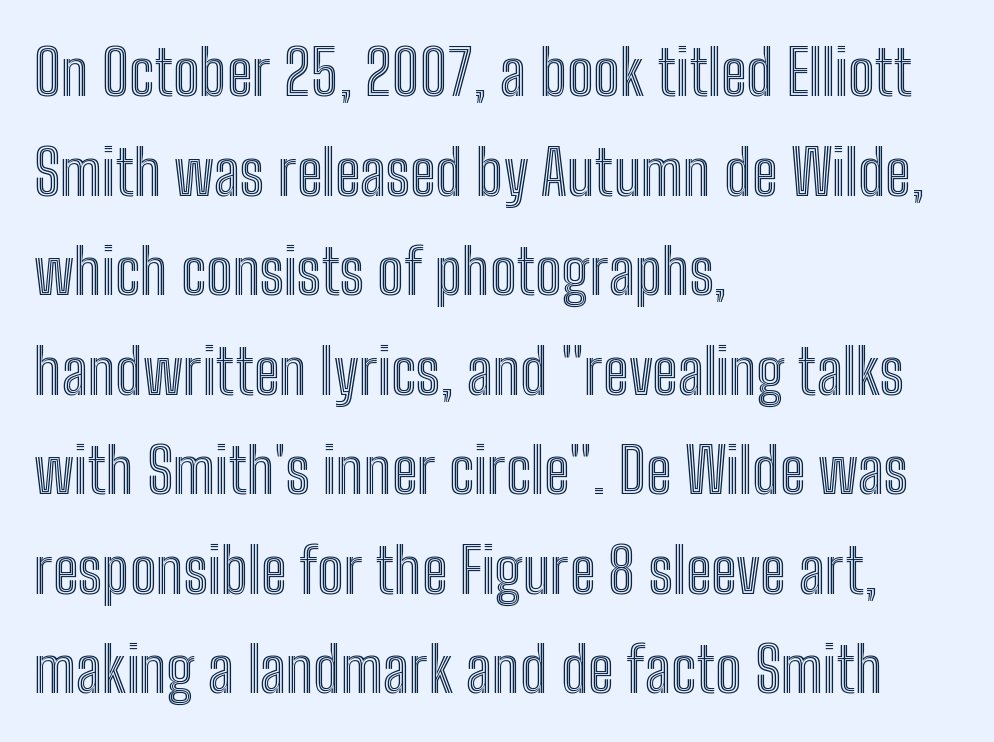
The image shows 63 px condensed type, upright; set left-aligned, normal line spacing (1.58x), normal letter spacing, not underlined; a medium x-height.
